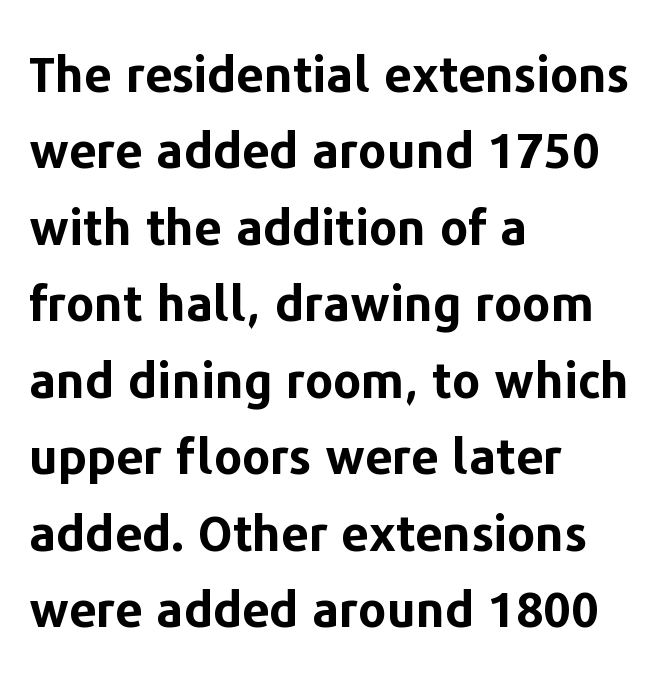
Q: Is the text bold? A: Yes.
Q: Is the text italic (slanted)? A: No, it is upright.
Q: Is the typeface a serif or a sans-serif typeface? A: Sans-serif.
Q: Is the text underlined? A: No.
Q: How is the paragraph aligned? A: Left-aligned.
Q: Is the spacing between letters normal or unusually wide? A: Normal.
Q: Is the spacing between lines tight, normal or loose? A: Normal.
Q: Width (condensed, normal, or wide)? A: Normal.
Q: Stroke contrast? A: Low.
Q: x-height? A: Medium.
Q: Monospaced? A: No.
